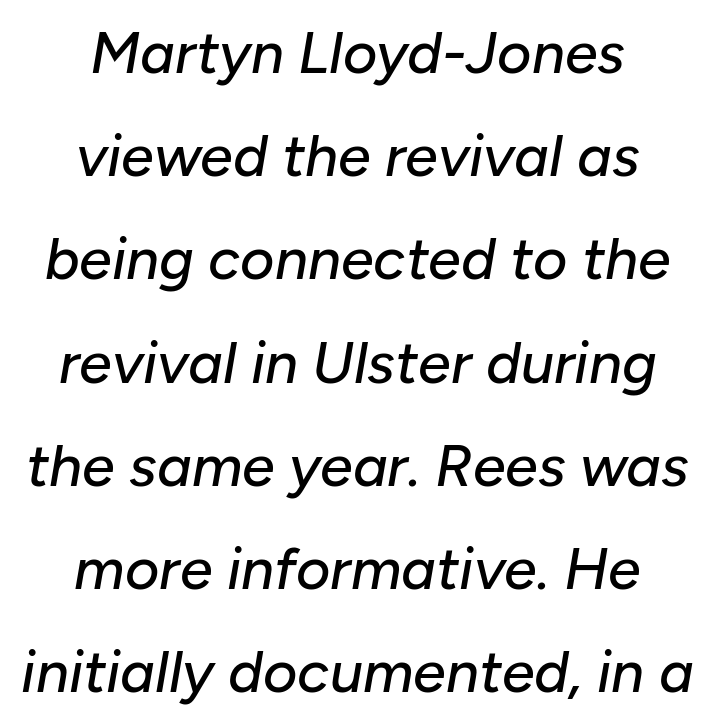
The image shows 59 px text type, italic (leaning right); set centered, line spacing 1.75x, normal letter spacing, not underlined; low stroke contrast and a medium x-height.
